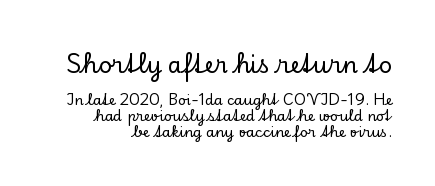
These lines huddle together more closely than default settings would place them. Do the letters lean? They stand straight. The first block has been scaled up relative to the second. Anything drawn beneath the words? Only blank space. Nobody touched the tracking dial on this one.
